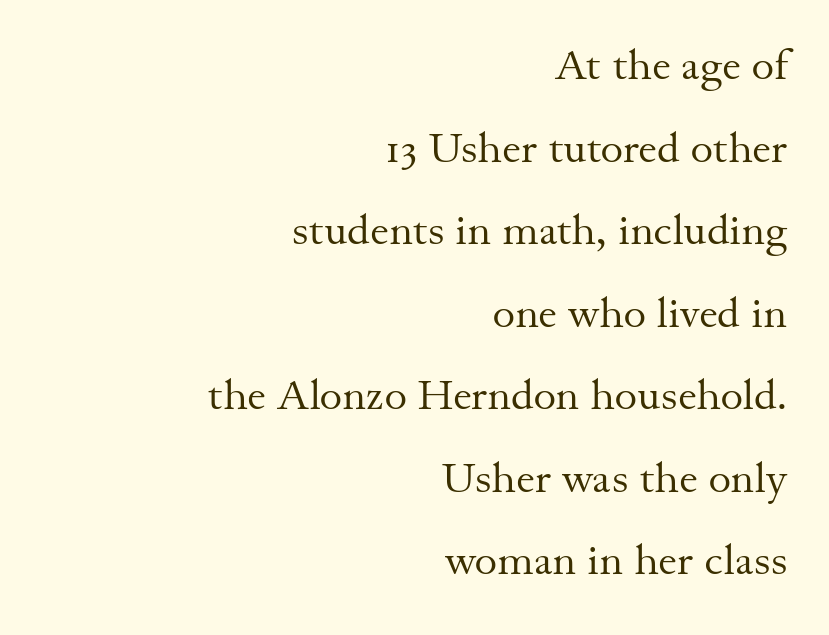
The image shows 43 px regular-weight serif type, upright; set right-aligned, loose line spacing (1.92x), normal letter spacing, not underlined; medium stroke contrast and a small x-height.
